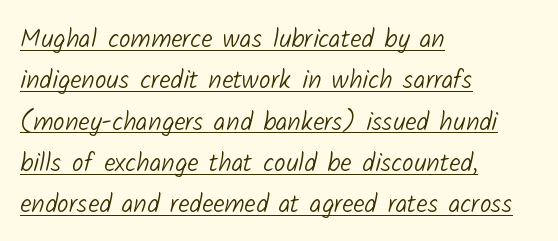
{"bold": "no", "underline": "yes", "align": "left", "line_spacing": "normal", "line_spacing_ratio": 1.59, "letter_spacing": "normal", "letter_spacing_em": 0.0, "glyph_px": 26}
